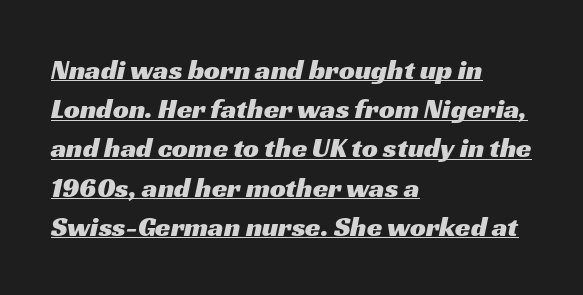
The image shows 28 px wide sans-serif type; set left-aligned, normal line spacing (1.4x), normal letter spacing, underlined; medium stroke contrast and a medium x-height.
